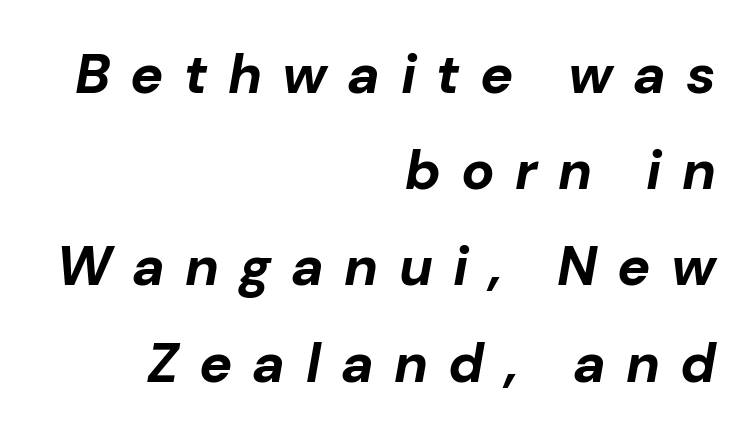
Lines of text with bare space underneath. The rendering applies a slant to the glyphs. Students, note that the glyphs here are deliberately spaced far apart. Each letter keeps its own natural width here, so spacing adapts to shape.
